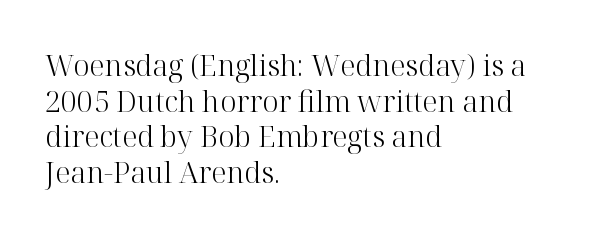
The image shows 29 px light serif type, upright; set left-aligned, line spacing 1.23x, normal letter spacing, not underlined; high stroke contrast and a medium x-height.
